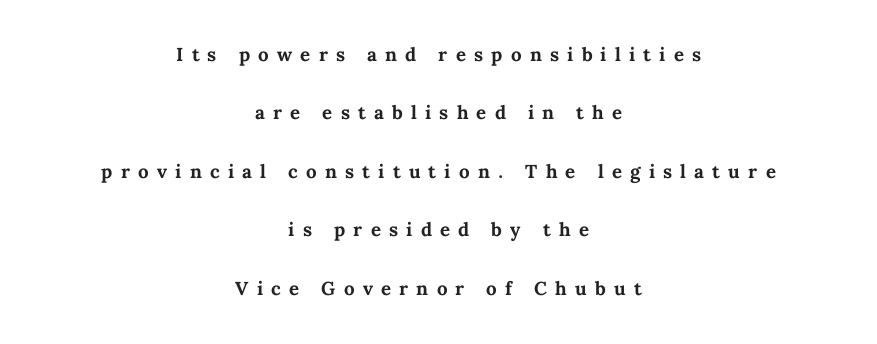
The image shows 25 px bold type, upright; set centered, loose line spacing (2.34x), unusually wide letter spacing (+0.33 em), not underlined.
